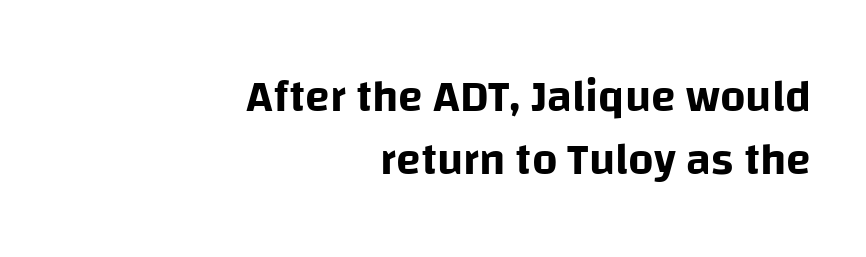
The image shows 45 px sans-serif type, upright; set right-aligned, normal line spacing (1.39x), normal letter spacing, not underlined; low stroke contrast and a large x-height.
